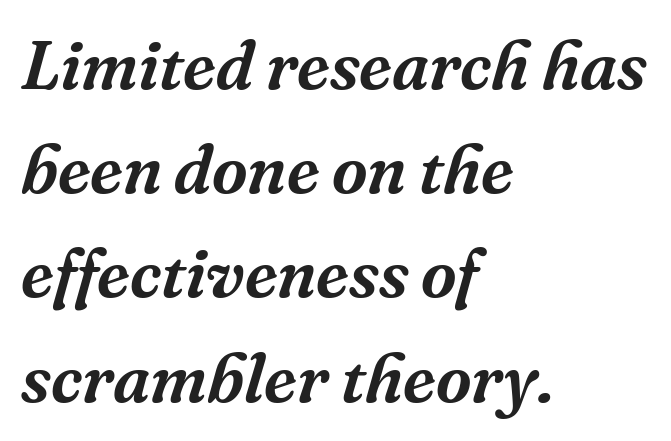
{"serif": "yes", "italic": "yes", "lean": "right", "slant_degrees": 16, "width": "normal", "stroke_contrast": "medium", "x_height": "medium", "monospaced": "no", "underline": "no", "align": "left", "line_spacing": "normal", "line_spacing_ratio": 1.51, "letter_spacing": "normal", "letter_spacing_em": 0.0, "glyph_px": 69}
